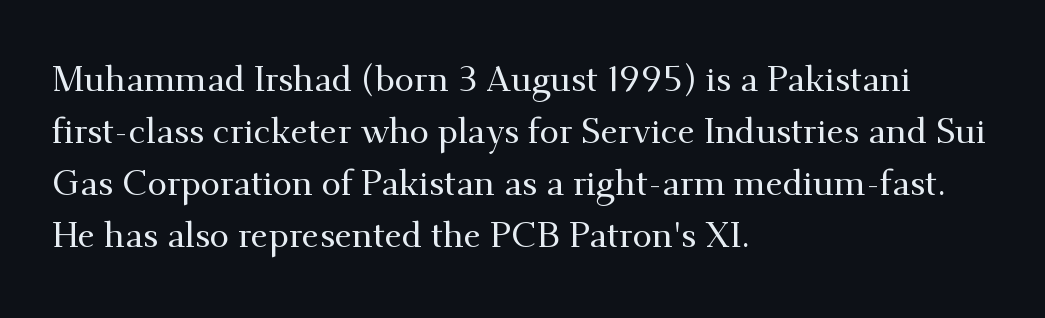
Q: Is the text italic (slanted)? A: No, it is upright.
Q: Is the typeface a serif or a sans-serif typeface? A: Serif.
Q: Is the text underlined? A: No.
Q: How is the paragraph aligned? A: Left-aligned.
Q: Is the spacing between letters normal or unusually wide? A: Normal.
Q: Is the spacing between lines tight, normal or loose? A: Normal.
Q: Width (condensed, normal, or wide)? A: Normal.
Q: Stroke contrast? A: Medium.
Q: x-height? A: Small.
Q: Monospaced? A: No.
